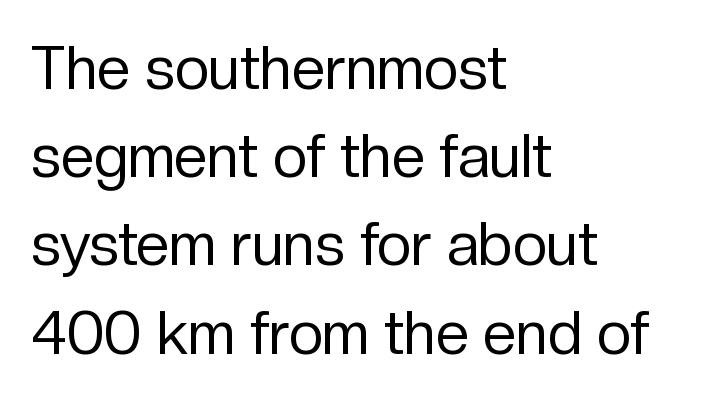
Q: Is the text bold? A: No.
Q: Is the text italic (slanted)? A: No, it is upright.
Q: Is the typeface a serif or a sans-serif typeface? A: Sans-serif.
Q: Is the text underlined? A: No.
Q: How is the paragraph aligned? A: Left-aligned.
Q: Is the spacing between letters normal or unusually wide? A: Normal.
Q: Is the spacing between lines tight, normal or loose? A: Normal.
Q: Width (condensed, normal, or wide)? A: Normal.
Q: Stroke contrast? A: Low.
Q: x-height? A: Medium.
Q: Monospaced? A: No.
